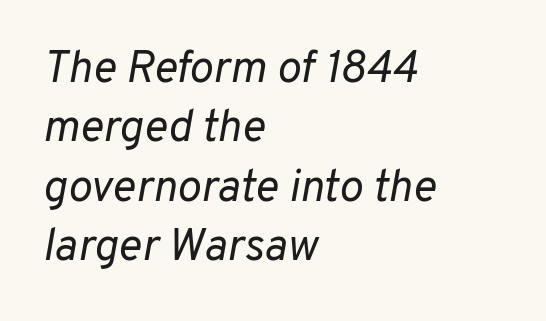
The image shows 45 px regular-weight type, italic (leaning right); set left-aligned, normal line spacing (1.32x), normal letter spacing, not underlined; low stroke contrast and a medium x-height.
